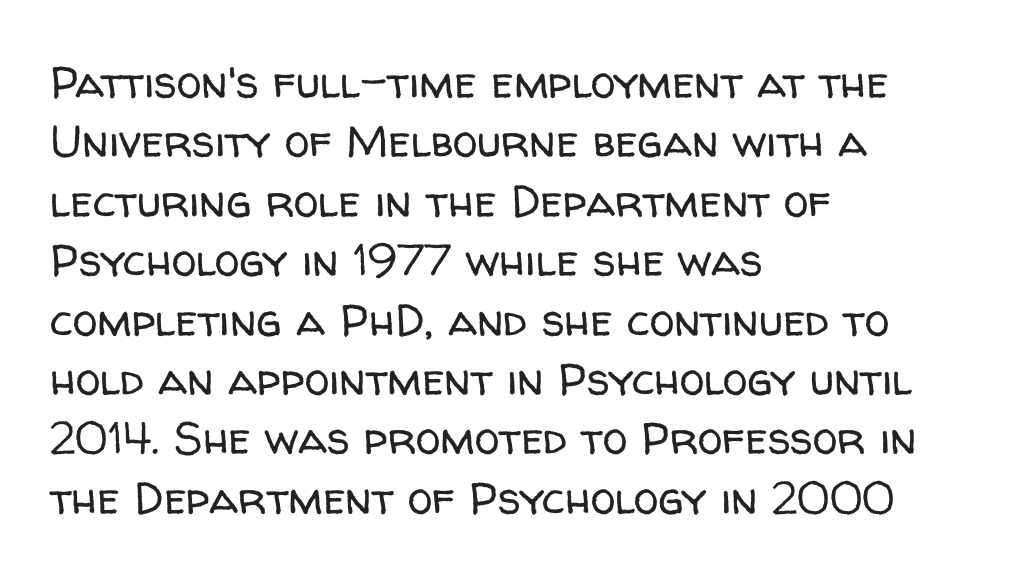
The image shows 45 px regular-weight sans-serif type, upright; set left-aligned, normal line spacing (1.32x), normal letter spacing, not underlined; low stroke contrast and a medium x-height.
